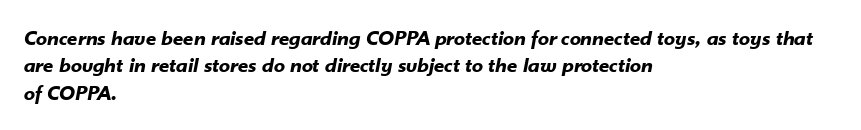
The image shows 22 px bold type, italic (leaning right); set left-aligned, normal line spacing (1.25x), normal letter spacing, not underlined.
